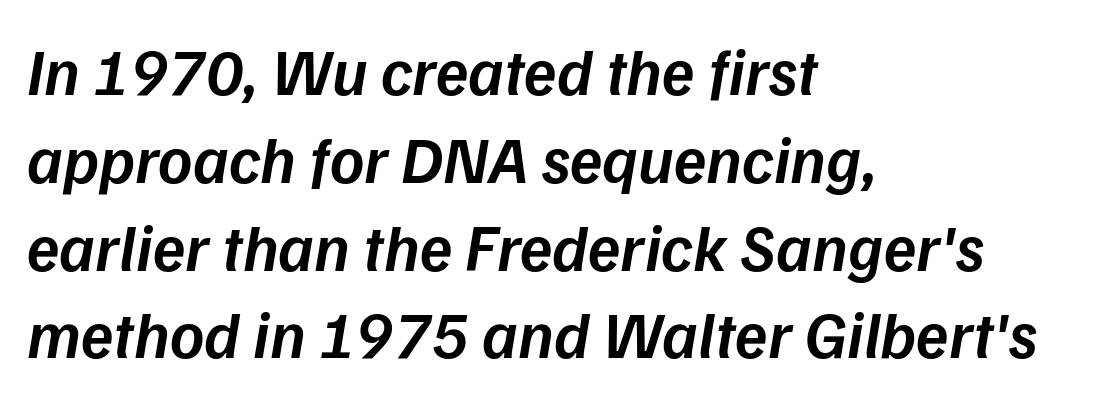
The rendering uses a moderate line-height, typical for paragraphs. Nobody touched the tracking dial on this one. Compared with a centered layout, this one pins lines to the left instead. Notice how the stems are inclined rather than vertical — that's the hallmark of italics. The zone under the glyphs is completely vacant. Spacing verdict: proportional, widths tailored to each character.
